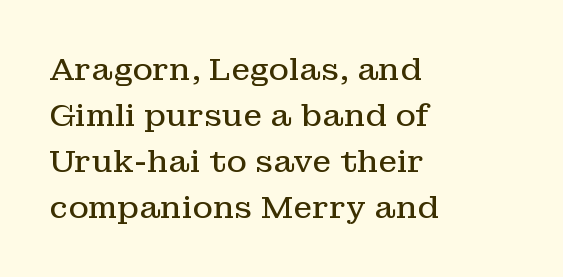
Q: Is the text bold? A: No.
Q: Is the text italic (slanted)? A: No, it is upright.
Q: Is the typeface a serif or a sans-serif typeface? A: Serif.
Q: Is the text underlined? A: No.
Q: How is the paragraph aligned? A: Left-aligned.
Q: Is the spacing between letters normal or unusually wide? A: Normal.
Q: Is the spacing between lines tight, normal or loose? A: Normal.
Q: Width (condensed, normal, or wide)? A: Normal.
Q: Stroke contrast? A: Low.
Q: x-height? A: Medium.
Q: Monospaced? A: No.
